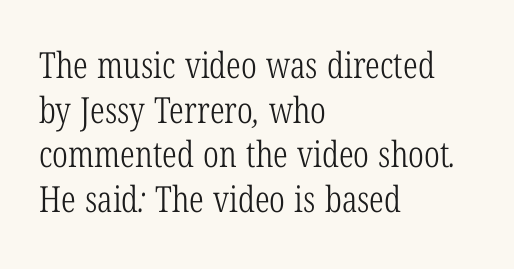
The type is set solid horizontally, with unmodified tracking. Letters have the restrained weight of plain body copy at most. The words here are not underlined. Proportional: the letters do not fall into vertical columns. The font family rendered here belongs to the serif group. Reading down the block, your eye returns to a fixed left position each line.
